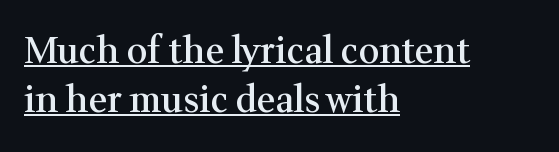
The image shows 36 px semibold serif type, upright; set left-aligned, normal line spacing (1.35x), normal letter spacing, underlined; medium stroke contrast and a medium x-height.
